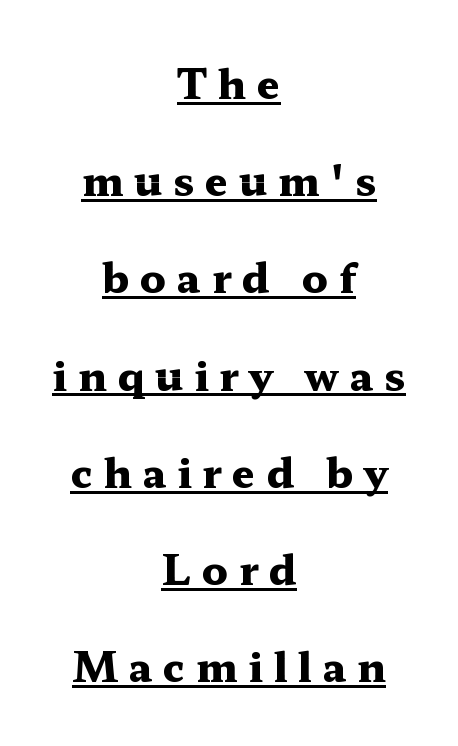
Q: Is the text bold? A: Yes.
Q: Is the text italic (slanted)? A: No, it is upright.
Q: Is the typeface a serif or a sans-serif typeface? A: Serif.
Q: Is the text underlined? A: Yes.
Q: How is the paragraph aligned? A: Centered.
Q: Is the spacing between letters normal or unusually wide? A: Unusually wide.
Q: Is the spacing between lines tight, normal or loose? A: Loose.
Q: Width (condensed, normal, or wide)? A: Wide.
Q: Stroke contrast? A: Medium.
Q: x-height? A: Medium.
Q: Monospaced? A: No.
